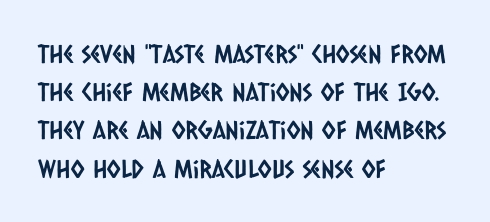
{"underline": "no", "align": "left", "line_spacing": "normal", "line_spacing_ratio": 1.53, "letter_spacing": "normal", "letter_spacing_em": 0.0, "glyph_px": 25}
